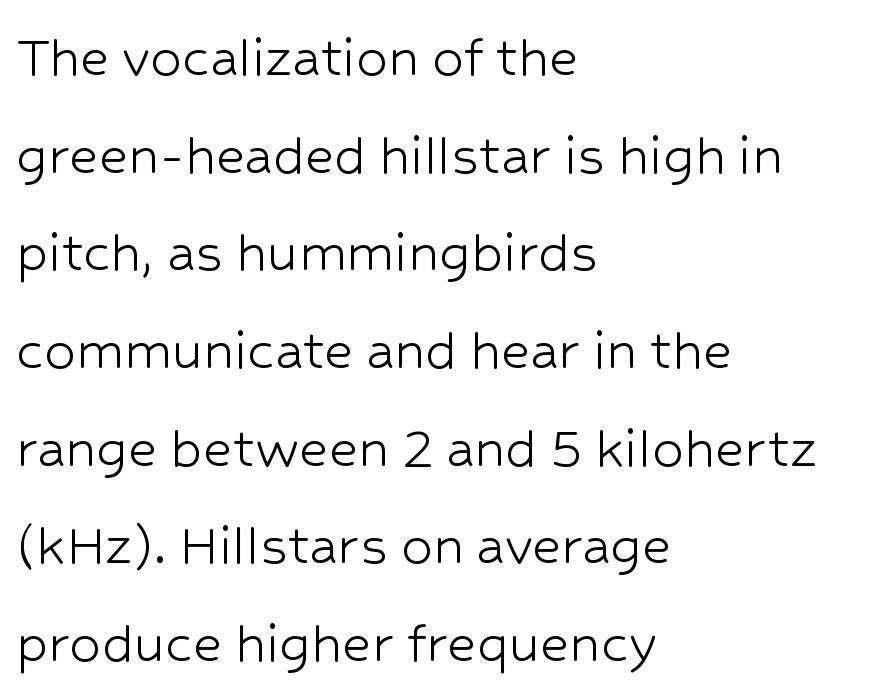
What stands out about the letter spacing? Nothing — it is the standard amount. Think standard paragraph weight, or any step lighter than that. When letters stand straight like this, we call the style roman or upright. No word sits above an underline. A sans-serif font was chosen for this passage. The rendering anchors every line to the left-hand side.
